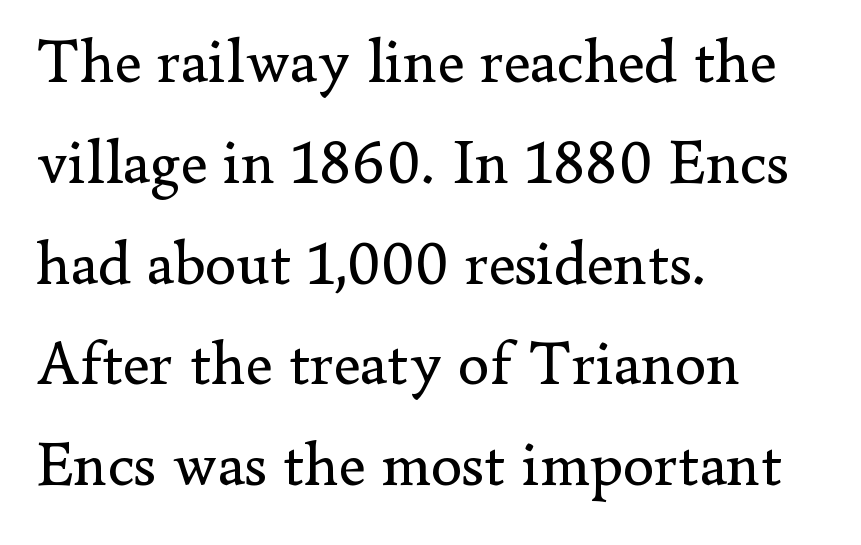
Q: Is the text bold? A: No.
Q: Is the text italic (slanted)? A: No, it is upright.
Q: Is the typeface a serif or a sans-serif typeface? A: Serif.
Q: Is the text underlined? A: No.
Q: How is the paragraph aligned? A: Left-aligned.
Q: Is the spacing between letters normal or unusually wide? A: Normal.
Q: Is the spacing between lines tight, normal or loose? A: Normal.
Q: Width (condensed, normal, or wide)? A: Normal.
Q: Stroke contrast? A: Low.
Q: x-height? A: Small.
Q: Monospaced? A: No.
